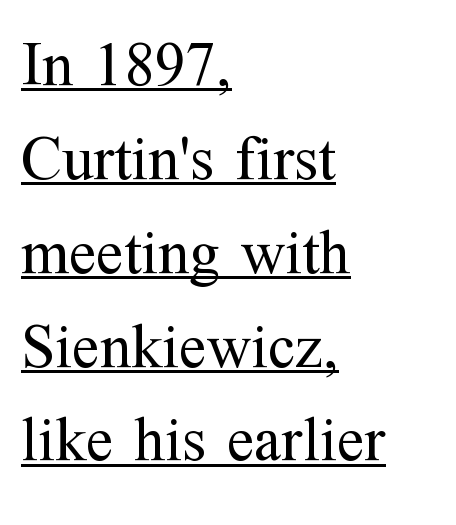
A rule runs beneath these lines of type. One glance says typical: line gaps are just what's usual. You could not count columns in this text — the font is proportionally spaced. I'd call this a serif setting — the letters wear small feet. Characters remain perfectly vertical along every line.
